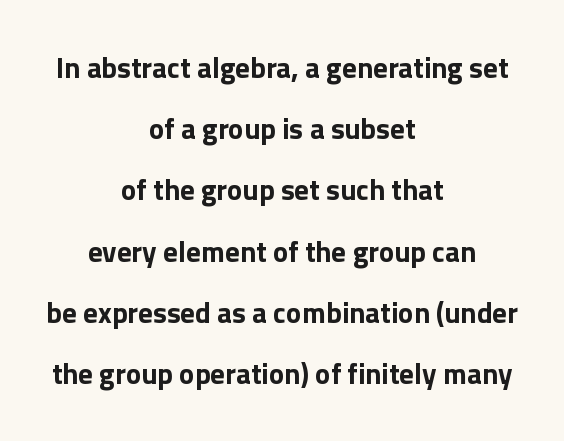
The image shows 29 px bold sans-serif type, upright; set centered, loose line spacing (2.11x), normal letter spacing, not underlined; a medium x-height.
